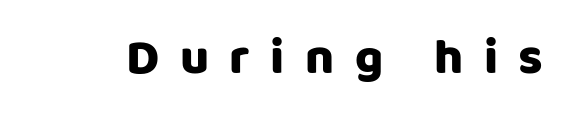
{"serif": "no", "italic": "no", "width": "normal", "stroke_contrast": "low", "x_height": "large", "monospaced": "no", "underline": "no", "letter_spacing": "wide", "letter_spacing_em": 0.41, "glyph_px": 50}
